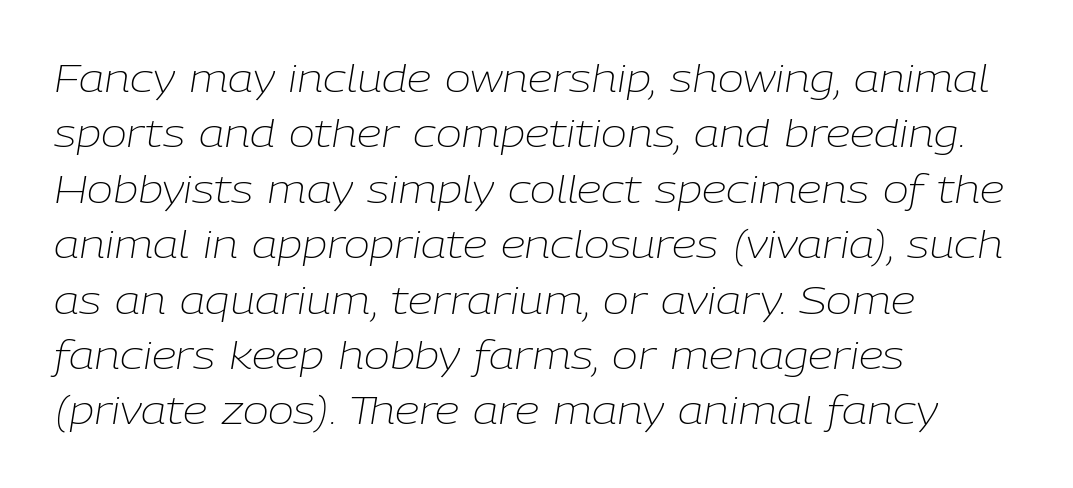
Weight: in the light-to-regular range. The leading is moderate, giving the passage an even texture. The face used here is proportionally spaced, like ordinary book or web type. Lines of text with bare space underneath. The letters sit at their default tracking, neither squeezed nor spread.
